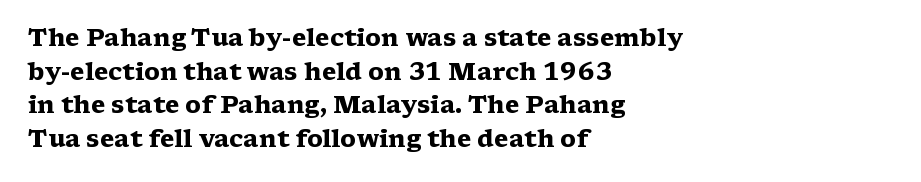
{"italic": "no", "bold": "yes", "underline": "no", "align": "left", "line_spacing": "normal", "line_spacing_ratio": 1.4, "letter_spacing": "normal", "letter_spacing_em": 0.0, "glyph_px": 24}
